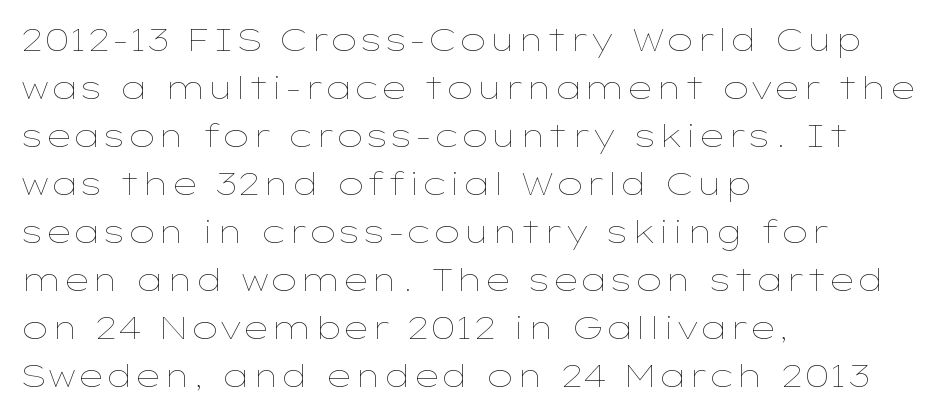
Q: Is the text bold? A: No.
Q: Is the text italic (slanted)? A: No, it is upright.
Q: Is the text underlined? A: No.
Q: How is the paragraph aligned? A: Left-aligned.
Q: Is the spacing between letters normal or unusually wide? A: Normal.
Q: Is the spacing between lines tight, normal or loose? A: Normal.
Q: Width (condensed, normal, or wide)? A: Wide.
Q: Stroke contrast? A: Low.
Q: x-height? A: Medium.
Q: Monospaced? A: No.
